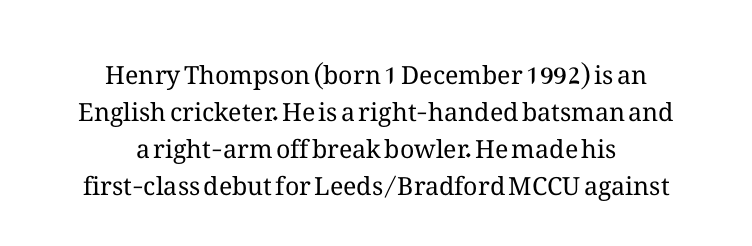
The image shows 25 px text type, upright; set centered, normal line spacing (1.48x), normal letter spacing, not underlined.
